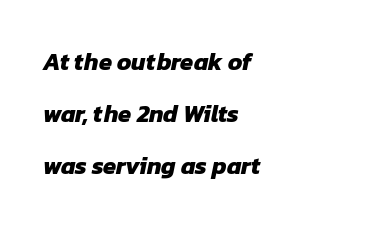
Q: Is the text bold? A: Yes.
Q: Is the text underlined? A: No.
Q: How is the paragraph aligned? A: Left-aligned.
Q: Is the spacing between letters normal or unusually wide? A: Normal.
Q: Is the spacing between lines tight, normal or loose? A: Loose.
